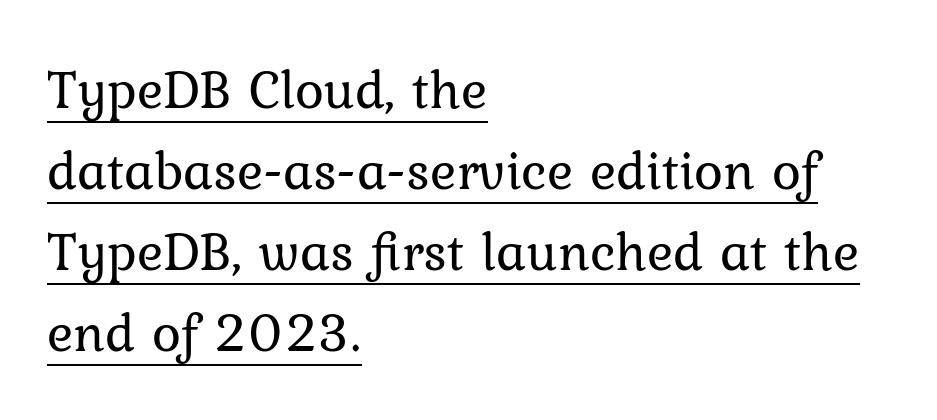
{"serif": "yes", "italic": "no", "bold": "no", "weight": "regular", "width": "normal", "stroke_contrast": "low", "x_height": "medium", "monospaced": "no", "underline": "yes", "align": "left", "line_spacing": "normal", "line_spacing_ratio": 1.47, "letter_spacing": "normal", "letter_spacing_em": 0.0, "glyph_px": 55}
